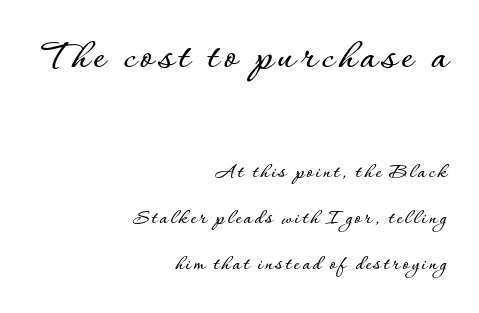
Q: Is the text italic (slanted)? A: Yes.
Q: Is the text underlined? A: No.
Q: How is the paragraph aligned? A: Right-aligned.
Q: Is the spacing between lines tight, normal or loose? A: Loose.
Q: Which block of text is set in a larger size, the first (top) or the second (bottom)? A: The first (top) one.
Q: Width (condensed, normal, or wide)? A: Normal.
Q: Stroke contrast? A: Low.
Q: x-height? A: Small.
Q: Monospaced? A: No.
